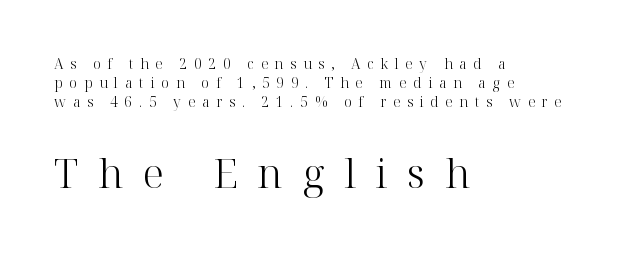
{"serif": "yes", "italic": "no", "bold": "no", "weight": "light", "width": "normal", "stroke_contrast": "high", "x_height": "medium", "monospaced": "no", "underline": "no", "align": "left", "line_spacing": "normal", "line_spacing_ratio": 1.36, "letter_spacing": "wide", "letter_spacing_em": 0.48, "larger_block": "second", "size_ratio": 2.93, "glyph_px": 41}
